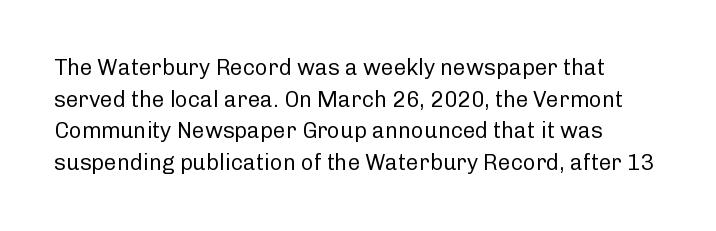
Q: Is the text bold? A: No.
Q: Is the text italic (slanted)? A: No, it is upright.
Q: Is the text underlined? A: No.
Q: Is the spacing between letters normal or unusually wide? A: Normal.
Q: Is the spacing between lines tight, normal or loose? A: Normal.
